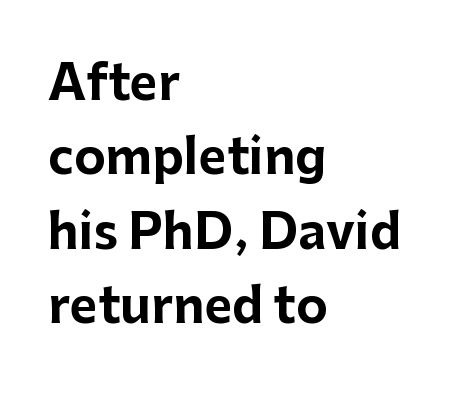
The image shows 48 px bold sans-serif type, upright; set left-aligned, normal line spacing (1.55x), normal letter spacing, not underlined; low stroke contrast and a medium x-height.
